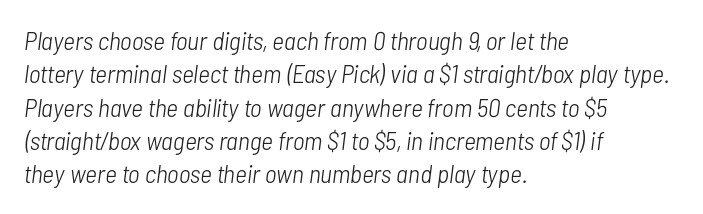
The image shows 26 px text type, italic (leaning right); set left-aligned, normal line spacing (1.28x), normal letter spacing, not underlined.
